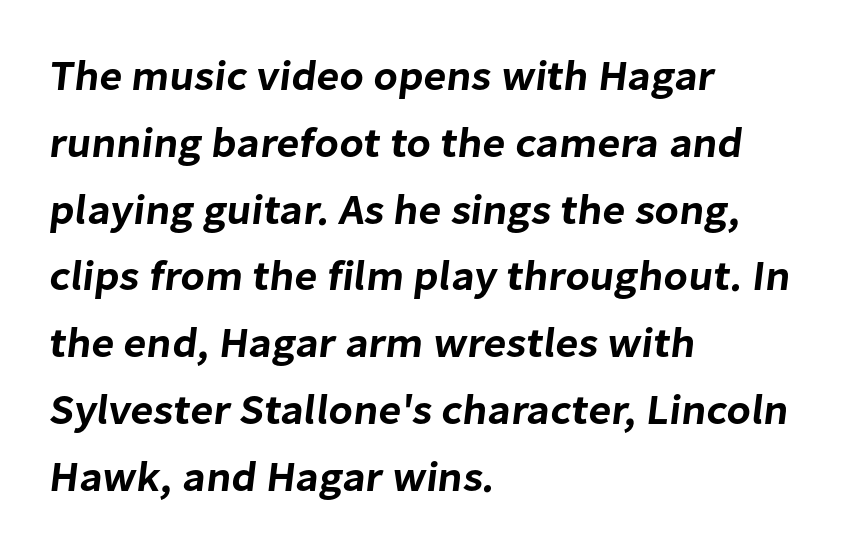
Q: Is the typeface a serif or a sans-serif typeface? A: Sans-serif.
Q: Is the text underlined? A: No.
Q: How is the paragraph aligned? A: Left-aligned.
Q: Is the spacing between letters normal or unusually wide? A: Normal.
Q: Is the spacing between lines tight, normal or loose? A: Normal.
Q: Width (condensed, normal, or wide)? A: Normal.
Q: Stroke contrast? A: Low.
Q: x-height? A: Medium.
Q: Monospaced? A: No.
